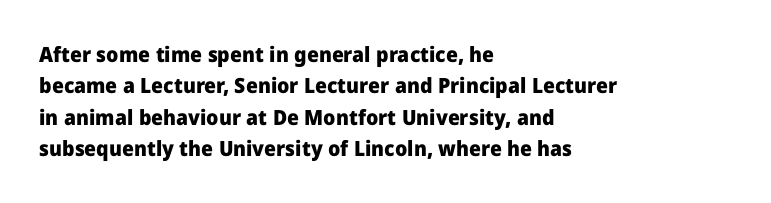
The image shows 21 px bold type, upright; set left-aligned, normal line spacing (1.5x), normal letter spacing, not underlined.
